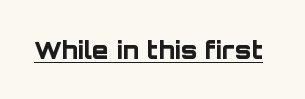
{"italic": "no", "bold": "yes", "underline": "yes", "letter_spacing": "normal", "letter_spacing_em": 0.0, "glyph_px": 24}
